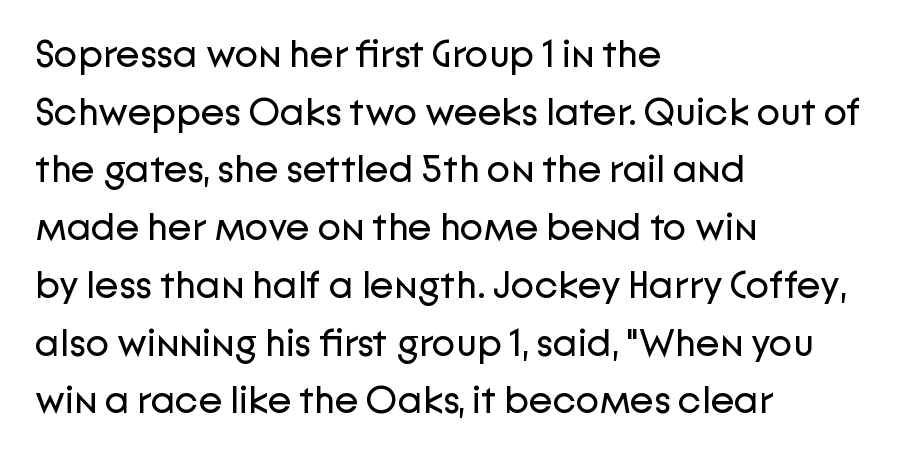
{"serif": "no", "italic": "no", "bold": "no", "weight": "regular", "width": "normal", "stroke_contrast": "low", "x_height": "medium", "monospaced": "no", "underline": "no", "align": "left", "line_spacing": "normal", "line_spacing_ratio": 1.48, "letter_spacing": "normal", "letter_spacing_em": 0.0, "glyph_px": 39}
